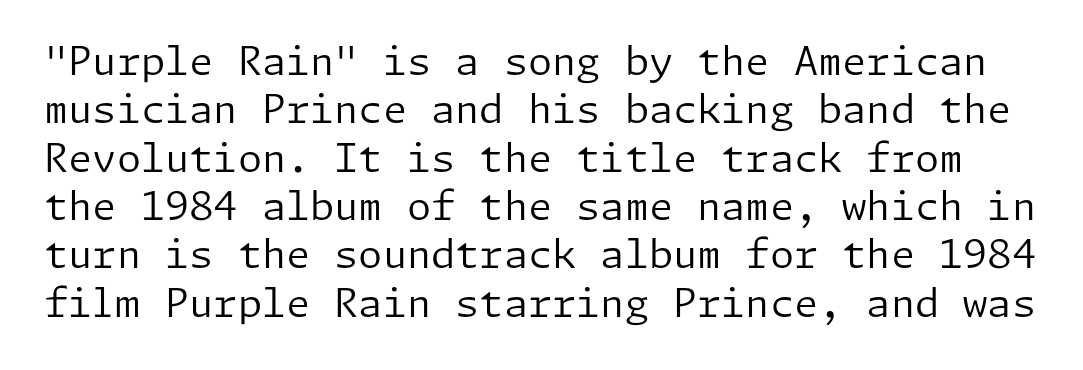
The image shows 39 px regular-weight sans-serif type, upright; set line spacing 1.24x, normal letter spacing, not underlined; low stroke contrast and a medium x-height.
